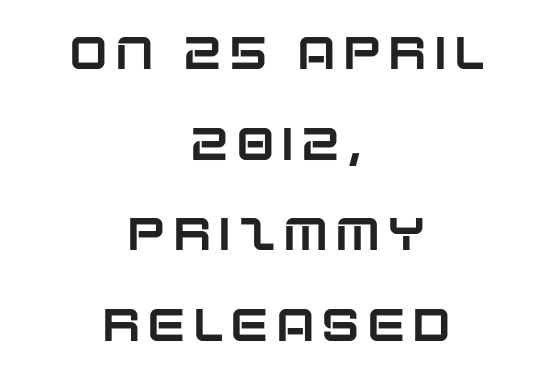
The image shows 46 px sans-serif type, upright; set centered, loose line spacing (1.97x), not underlined; low stroke contrast and a large x-height.
